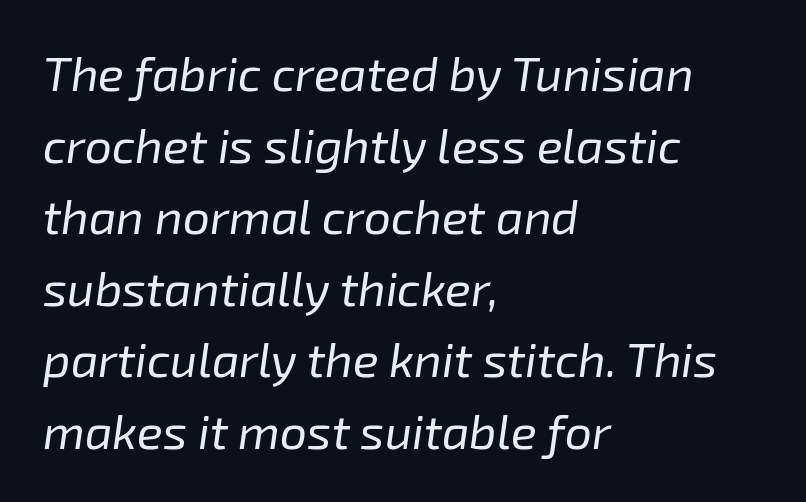
Q: Is the text bold? A: No.
Q: Is the text italic (slanted)? A: Yes, it leans right by about 8 degrees.
Q: Is the text underlined? A: No.
Q: How is the paragraph aligned? A: Left-aligned.
Q: Is the spacing between letters normal or unusually wide? A: Normal.
Q: Is the spacing between lines tight, normal or loose? A: Normal.
Q: Width (condensed, normal, or wide)? A: Normal.
Q: Stroke contrast? A: Low.
Q: x-height? A: Medium.
Q: Monospaced? A: No.
